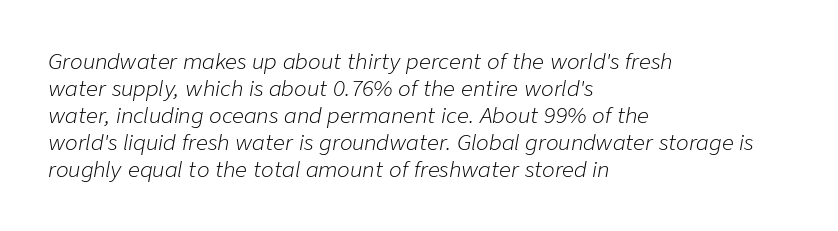
The gaps between neighbouring characters are ordinary and unremarkable. Does the lettering tilt? It does — this is italic. Leading matches the norm, producing a regular column. The rag falls on the right side of this text block. Letters rest on an invisible, unmarked baseline. Stems and bowls with no extra thickness — not bold.
